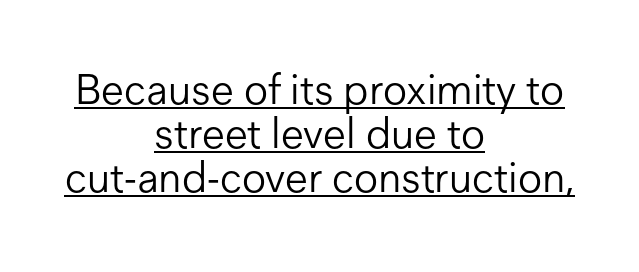
Stroke terminals: plain, sans-serif. Designer's note — italics off, roman on. Each letter keeps its own natural width here, so spacing adapts to shape. This rendering uses center alignment, leaving both contours irregular but symmetric. Every word sits above its own underline. The leading is snug, giving the passage a crowded texture.
